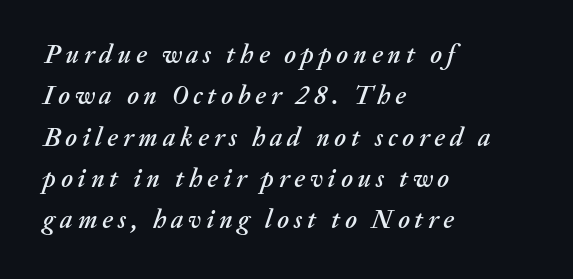
A clean baseline with only descenders dipping below it. Would a proofreader flag this as italicized? Yes. Is the block centered? No — it sits flush against the left margin. Horizontal bands of white between lines are of average thickness.
